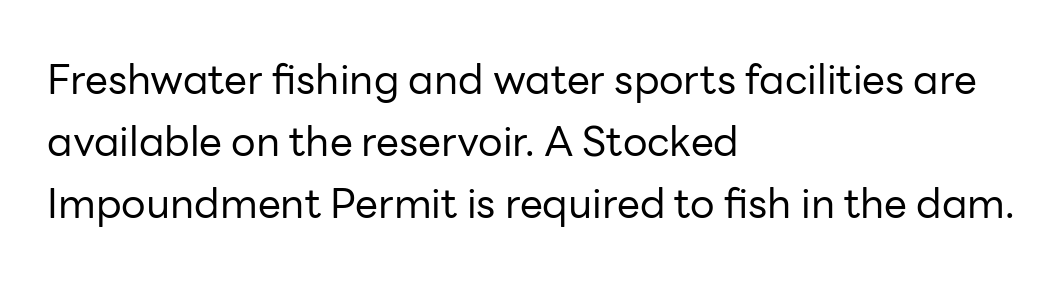
The image shows 41 px regular-weight sans-serif type, upright; set left-aligned, normal line spacing (1.51x), normal letter spacing, not underlined; low stroke contrast and a medium x-height.
